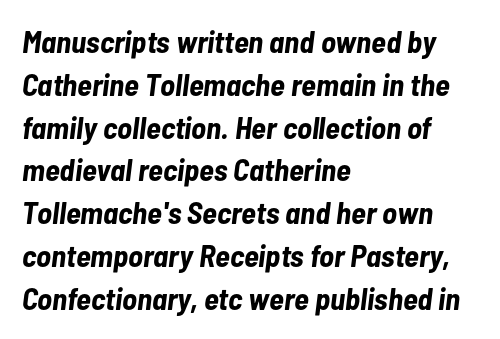
Q: Is the text bold? A: Yes.
Q: Is the text italic (slanted)? A: Yes, it leans right by about 7 degrees.
Q: Is the text underlined? A: No.
Q: How is the paragraph aligned? A: Left-aligned.
Q: Is the spacing between letters normal or unusually wide? A: Normal.
Q: Is the spacing between lines tight, normal or loose? A: Normal.
Q: Width (condensed, normal, or wide)? A: Condensed.
Q: Stroke contrast? A: Low.
Q: x-height? A: Medium.
Q: Monospaced? A: No.
